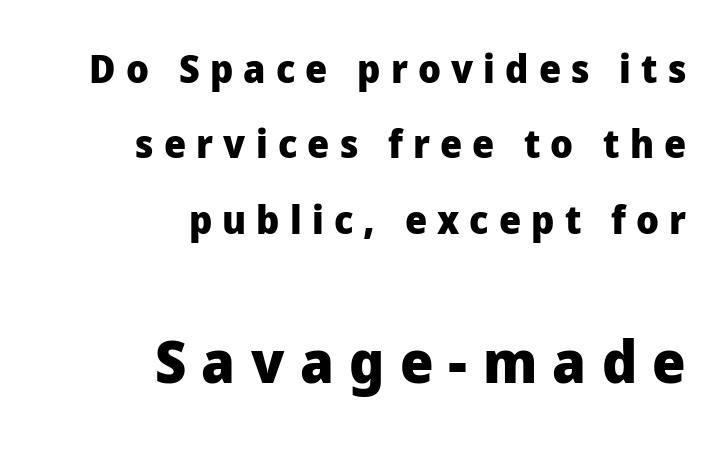
{"serif": "no", "italic": "no", "bold": "yes", "weight": "heavy", "width": "normal", "stroke_contrast": "low", "x_height": "medium", "monospaced": "no", "underline": "no", "align": "right", "line_spacing": "loose", "line_spacing_ratio": 1.93, "letter_spacing": "wide", "letter_spacing_em": 0.26, "larger_block": "second", "size_ratio": 1.51, "glyph_px": 59}
